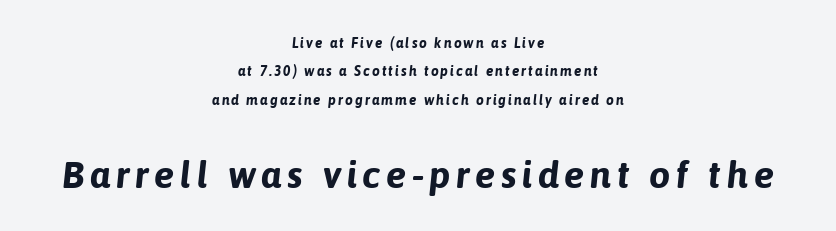
{"italic": "yes", "lean": "right", "slant_degrees": 6, "bold": "yes", "weight": "bold", "width": "normal", "stroke_contrast": "low", "x_height": "medium", "monospaced": "no", "underline": "no", "align": "center", "line_spacing": "loose", "line_spacing_ratio": 2.03, "larger_block": "second", "size_ratio": 2.71, "glyph_px": 38}
